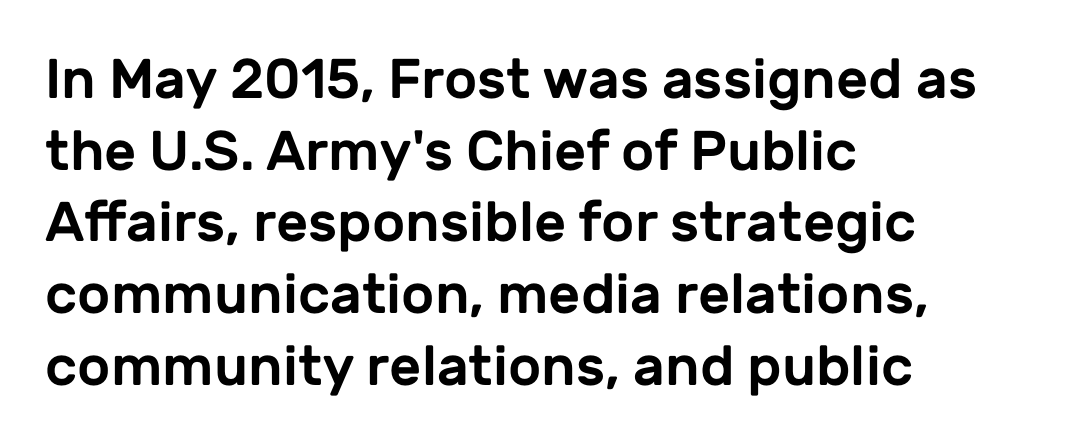
{"serif": "no", "italic": "no", "width": "normal", "stroke_contrast": "low", "x_height": "medium", "monospaced": "no", "underline": "no", "align": "left", "line_spacing": "normal", "line_spacing_ratio": 1.28, "letter_spacing": "normal", "letter_spacing_em": 0.0, "glyph_px": 56}
